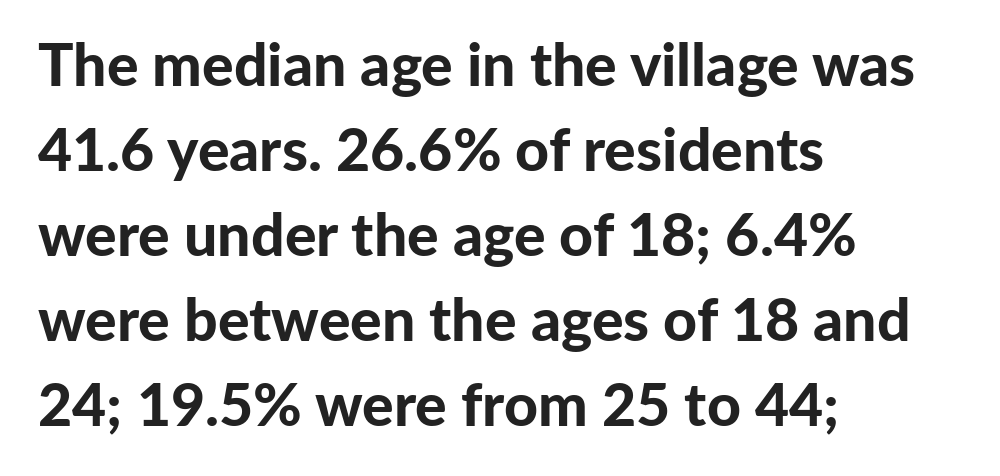
{"serif": "no", "italic": "no", "bold": "yes", "weight": "bold", "width": "normal", "stroke_contrast": "low", "x_height": "medium", "monospaced": "no", "underline": "no", "align": "left", "line_spacing": "normal", "line_spacing_ratio": 1.44, "letter_spacing": "normal", "letter_spacing_em": 0.0, "glyph_px": 59}
